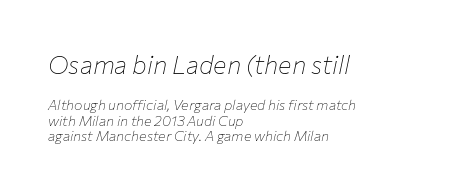
The image shows 25 px text type, italic (leaning right); set left-aligned, tight line spacing (1.1x), normal letter spacing, not underlined; the first (top) block is 1.79x larger.
